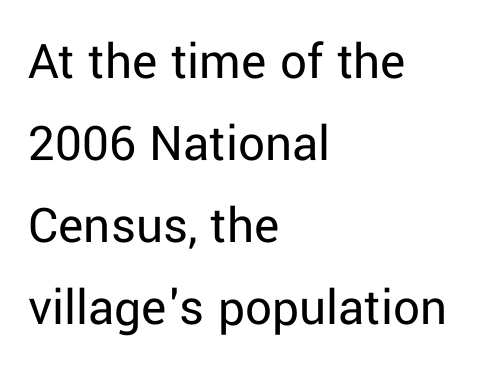
Q: Is the text bold? A: No.
Q: Is the text italic (slanted)? A: No, it is upright.
Q: Is the typeface a serif or a sans-serif typeface? A: Sans-serif.
Q: Is the text underlined? A: No.
Q: How is the paragraph aligned? A: Left-aligned.
Q: Is the spacing between letters normal or unusually wide? A: Normal.
Q: Is the spacing between lines tight, normal or loose? A: Normal.
Q: Width (condensed, normal, or wide)? A: Normal.
Q: Stroke contrast? A: Low.
Q: x-height? A: Medium.
Q: Monospaced? A: No.
